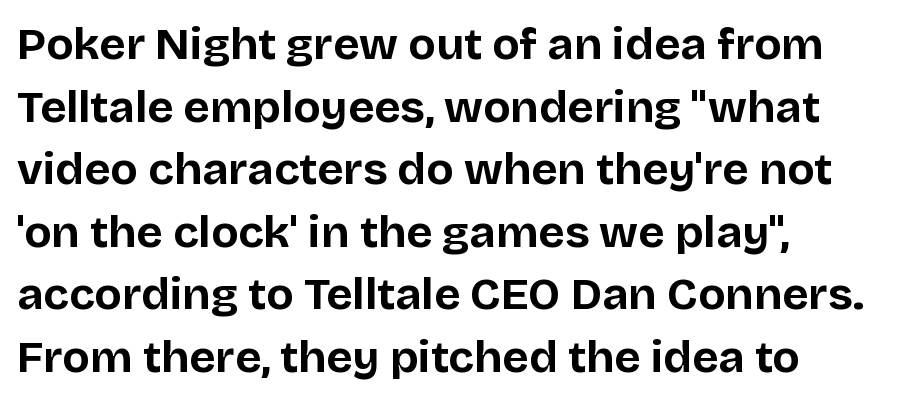
Q: Is the text bold? A: Yes.
Q: Is the text italic (slanted)? A: No, it is upright.
Q: Is the typeface a serif or a sans-serif typeface? A: Sans-serif.
Q: Is the text underlined? A: No.
Q: How is the paragraph aligned? A: Left-aligned.
Q: Is the spacing between letters normal or unusually wide? A: Normal.
Q: Is the spacing between lines tight, normal or loose? A: Normal.
Q: Width (condensed, normal, or wide)? A: Normal.
Q: Stroke contrast? A: Low.
Q: x-height? A: Large.
Q: Monospaced? A: No.
